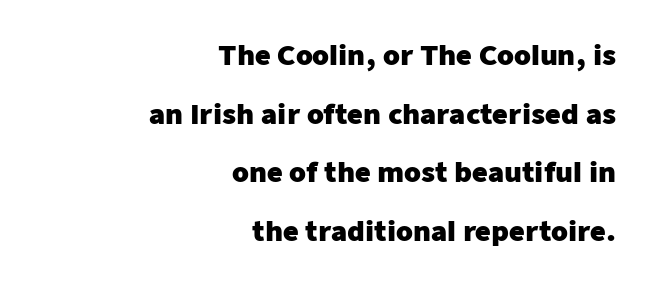
The sample has been set heavy, in full bold. Plain, unruled lines of type. Rows of type keep a wide berth in the vertical direction. The lettering stays uniformly vertical, giving the passage a roman look. A student would call this right alignment; a typographer would say flush right, rag left. Caption: standard tracking, unaltered.
